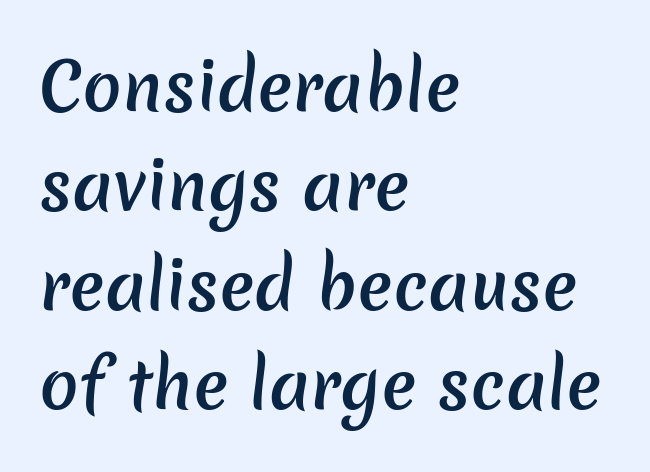
A typesetter would call this proportional, since set widths differ per character. Look at the stroke-to-counter ratio: somewhat heavy, a semibold. Any mark beneath the type? The region is blank. Notice how the passage keeps a crisp vertical edge on the left only. Classification — sans serif. Evenly set lines give the paragraph a standard silhouette.
